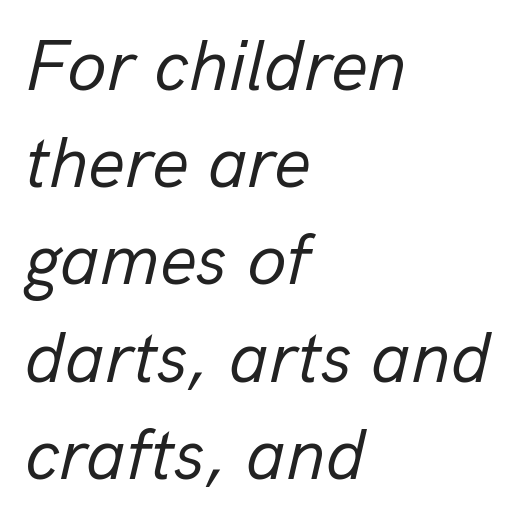
The image shows 72 px regular-weight type, italic (leaning right); set left-aligned, normal line spacing (1.35x), normal letter spacing, not underlined; low stroke contrast and a medium x-height.
